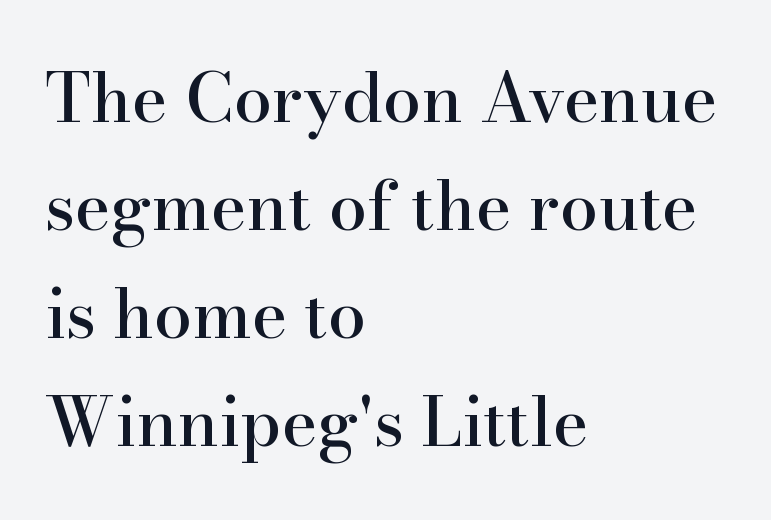
The image shows 68 px serif type, upright; set left-aligned, normal line spacing (1.59x), normal letter spacing, not underlined; high stroke contrast and a small x-height.
